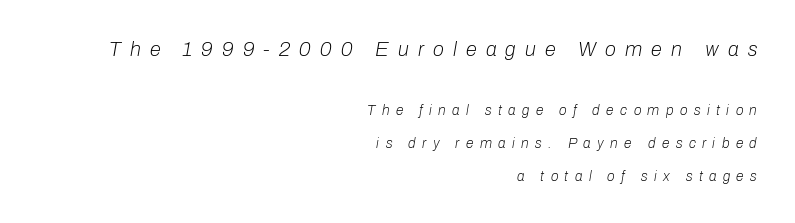
Q: Is the text bold? A: No.
Q: Is the text italic (slanted)? A: Yes, it leans right by about 10 degrees.
Q: Is the text underlined? A: No.
Q: How is the paragraph aligned? A: Right-aligned.
Q: Is the spacing between letters normal or unusually wide? A: Unusually wide.
Q: Is the spacing between lines tight, normal or loose? A: Loose.
Q: Which block of text is set in a larger size, the first (top) or the second (bottom)? A: The first (top) one.
